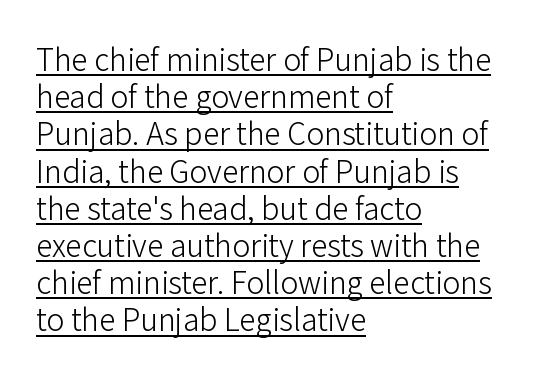
The face used here appears with an underline applied. Line starts are locked; line ends wander. Honestly, the letter spacing is just normal — you wouldn't notice it. Rendered with straight, roman letterforms. Think of a printed novel: that variable character pitch is what you see here. Examine the stroke ends and you'll find no serifs.
